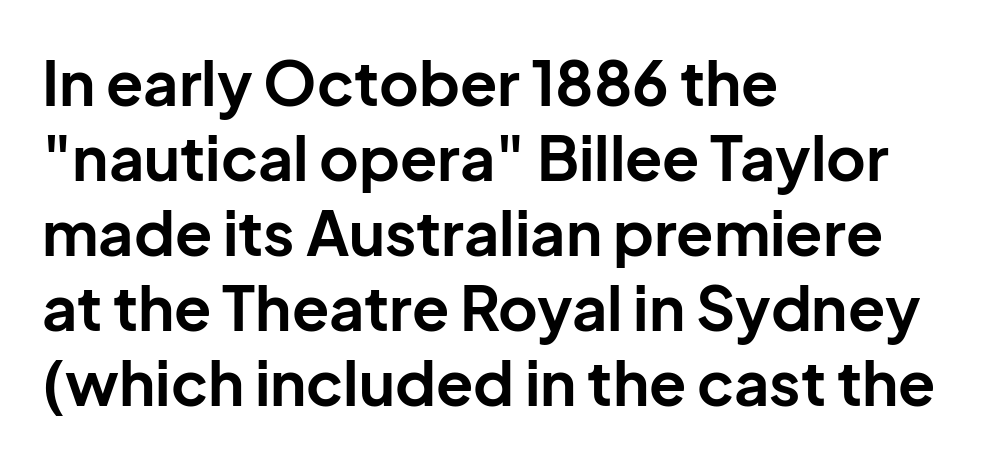
Each glyph is drawn with heavy, bold strokes. This sample uses an upright cut, with every glyph sitting square on the baseline. Alignment: flush left. The horizontal fit of the characters is conventional and even. Looks like regular typesetting: each glyph gets only the width it needs.
